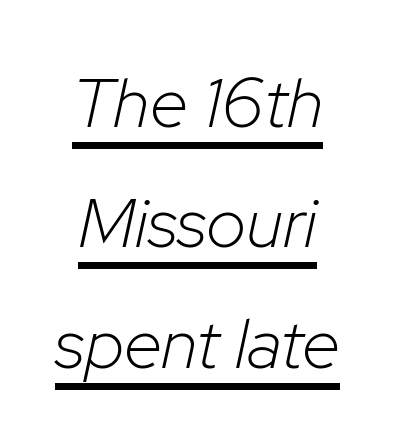
{"italic": "yes", "lean": "right", "slant_degrees": 12, "bold": "no", "weight": "light", "width": "normal", "stroke_contrast": "low", "x_height": "medium", "monospaced": "no", "underline": "yes", "line_spacing_ratio": 1.72, "letter_spacing": "normal", "letter_spacing_em": 0.0, "glyph_px": 70}
